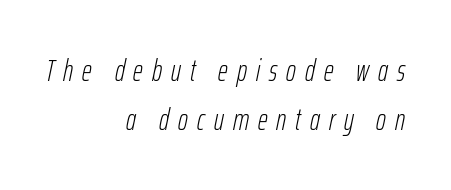
{"italic": "yes", "lean": "right", "slant_degrees": 12, "bold": "no", "weight": "light", "width": "condensed", "stroke_contrast": "low", "x_height": "medium", "monospaced": "no", "underline": "no", "align": "right", "line_spacing": "normal", "line_spacing_ratio": 1.62, "letter_spacing": "wide", "letter_spacing_em": 0.3, "glyph_px": 30}
